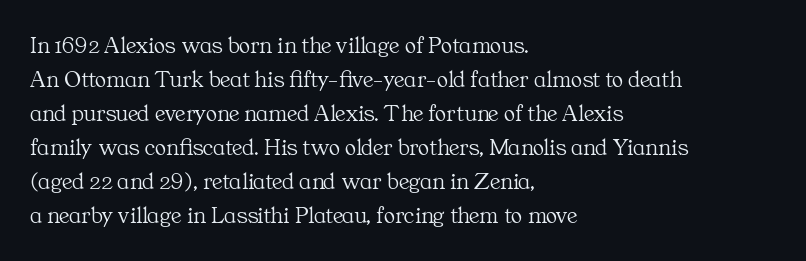
{"italic": "no", "bold": "no", "underline": "no", "align": "left", "line_spacing": "normal", "line_spacing_ratio": 1.42, "letter_spacing": "normal", "letter_spacing_em": 0.0, "glyph_px": 24}
